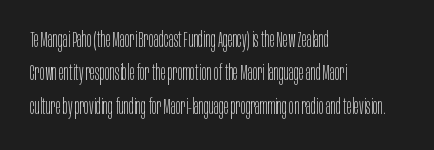
The image shows 21 px text type, upright; set left-aligned, normal line spacing (1.59x), normal letter spacing, not underlined.
